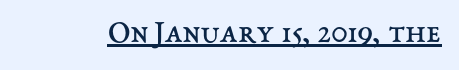
{"italic": "no", "bold": "no", "weight": "regular", "width": "normal", "stroke_contrast": "medium", "x_height": "medium", "monospaced": "no", "underline": "yes", "letter_spacing": "normal", "letter_spacing_em": 0.0, "glyph_px": 33}
